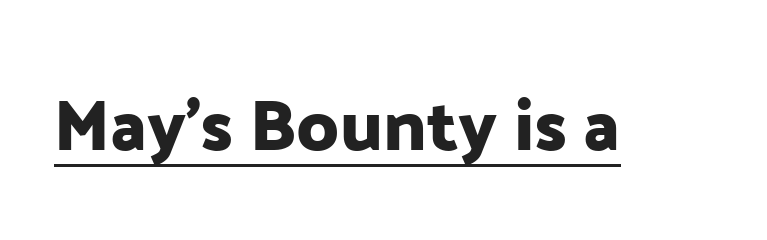
The image shows 72 px sans-serif type, upright; set normal letter spacing, underlined; low stroke contrast and a medium x-height.
